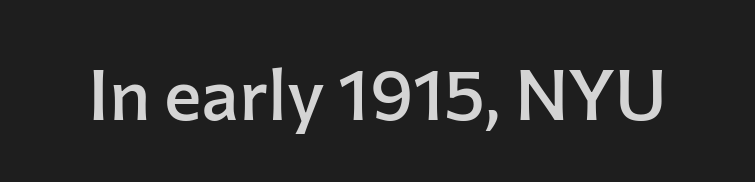
Q: Is the text bold? A: Semi-bold.
Q: Is the text italic (slanted)? A: No, it is upright.
Q: Is the typeface a serif or a sans-serif typeface? A: Sans-serif.
Q: Is the text underlined? A: No.
Q: Is the spacing between letters normal or unusually wide? A: Normal.
Q: Width (condensed, normal, or wide)? A: Normal.
Q: Stroke contrast? A: Low.
Q: x-height? A: Medium.
Q: Monospaced? A: No.
